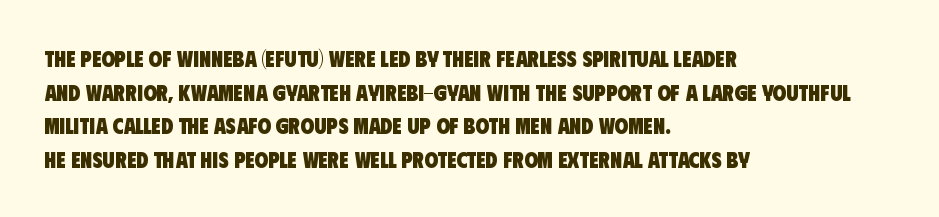
Q: Is the text bold? A: Yes.
Q: Is the text underlined? A: No.
Q: How is the paragraph aligned? A: Left-aligned.
Q: Is the spacing between letters normal or unusually wide? A: Normal.
Q: Is the spacing between lines tight, normal or loose? A: Normal.
